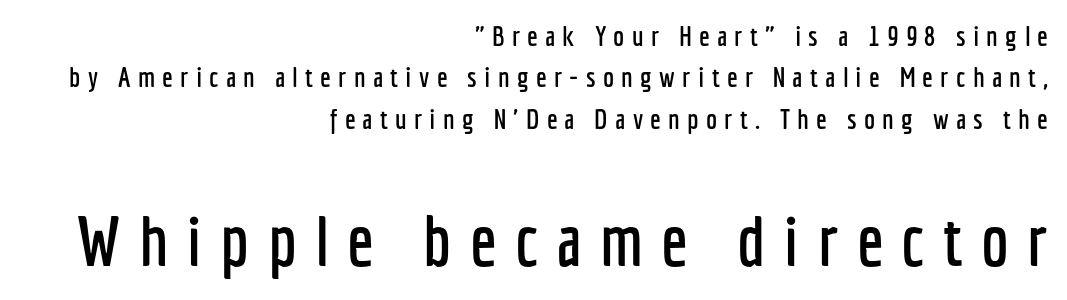
{"serif": "no", "italic": "no", "width": "condensed", "stroke_contrast": "low", "x_height": "medium", "monospaced": "no", "underline": "no", "align": "right", "line_spacing": "normal", "line_spacing_ratio": 1.48, "letter_spacing": "wide", "letter_spacing_em": 0.26, "larger_block": "second", "size_ratio": 2.5, "glyph_px": 70}
